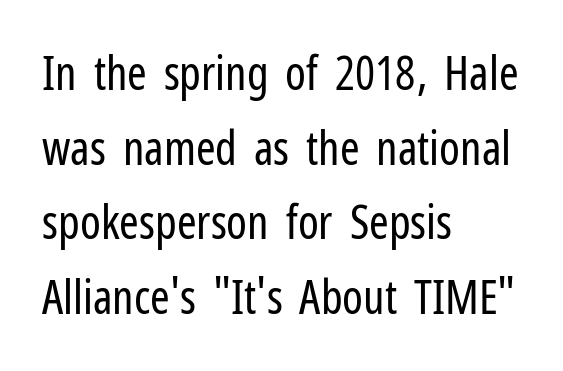
Q: Is the text bold? A: No.
Q: Is the text italic (slanted)? A: No, it is upright.
Q: Is the typeface a serif or a sans-serif typeface? A: Sans-serif.
Q: Is the text underlined? A: No.
Q: How is the paragraph aligned? A: Left-aligned.
Q: Is the spacing between letters normal or unusually wide? A: Normal.
Q: Is the spacing between lines tight, normal or loose? A: Normal.
Q: Width (condensed, normal, or wide)? A: Condensed.
Q: Stroke contrast? A: Low.
Q: x-height? A: Medium.
Q: Monospaced? A: No.
